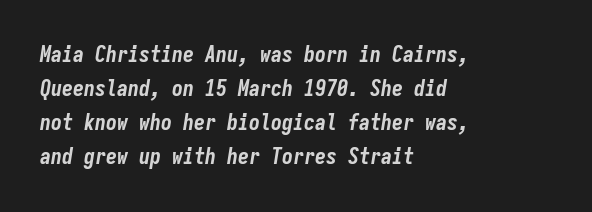
The image shows 22 px bold type, italic (leaning right); set left-aligned, normal line spacing (1.55x), normal letter spacing, not underlined.
